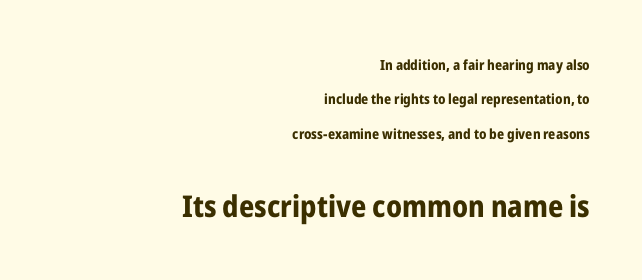
The image shows 30 px bold, condensed sans-serif type, upright; set right-aligned, loose line spacing (2.45x), normal letter spacing, not underlined; the second (bottom) block is 2.14x larger; low stroke contrast and a medium x-height.
